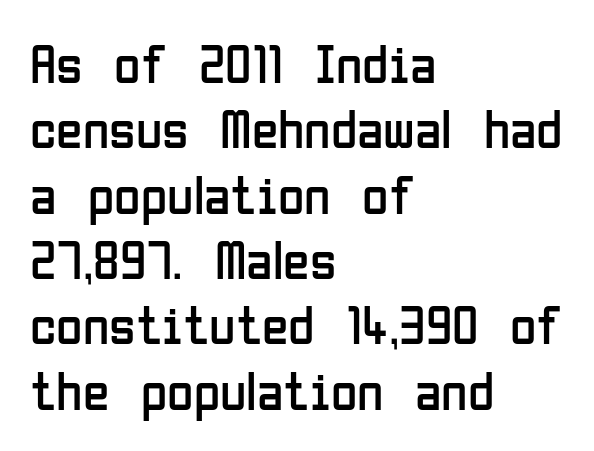
{"serif": "no", "italic": "no", "bold": "no", "weight": "regular", "width": "condensed", "stroke_contrast": "low", "x_height": "medium", "monospaced": "no", "underline": "no", "align": "left", "line_spacing_ratio": 1.21, "letter_spacing": "normal", "letter_spacing_em": 0.0, "glyph_px": 54}
